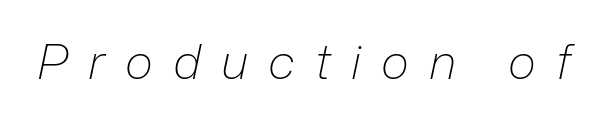
{"italic": "yes", "lean": "right", "slant_degrees": 12, "bold": "no", "weight": "light", "width": "normal", "stroke_contrast": "low", "x_height": "medium", "monospaced": "no", "underline": "no", "letter_spacing": "wide", "letter_spacing_em": 0.42, "glyph_px": 48}
